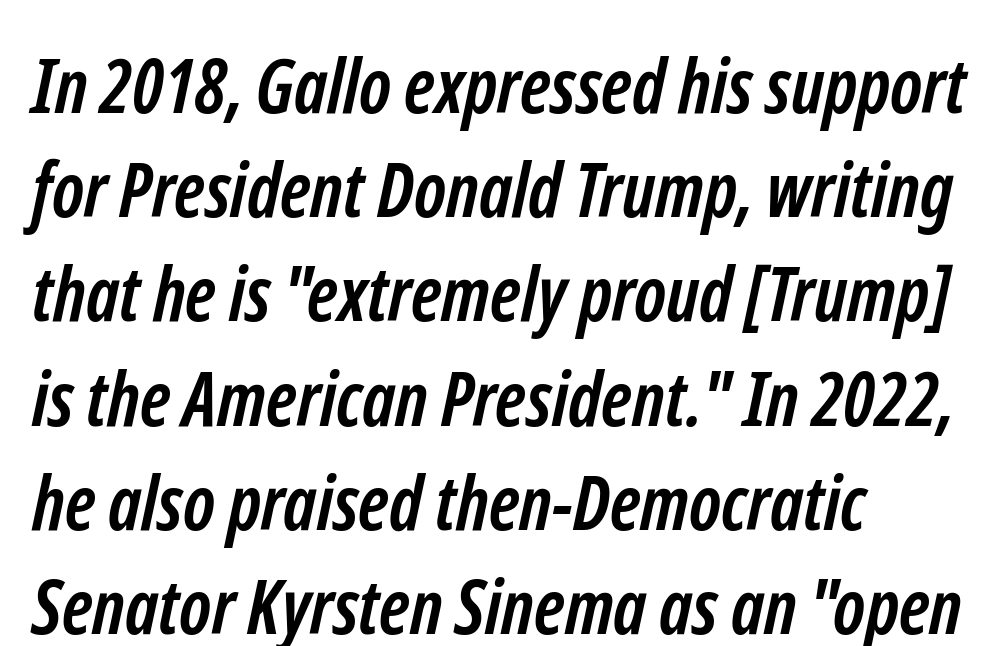
Stroke terminals: plain, sans-serif. Plain, unruled lines of type. Every letter is thick-stroked: bold, no question. This sample uses plain, unmodified letter spacing. Typeset ragged right — the left edge is the straight one.
